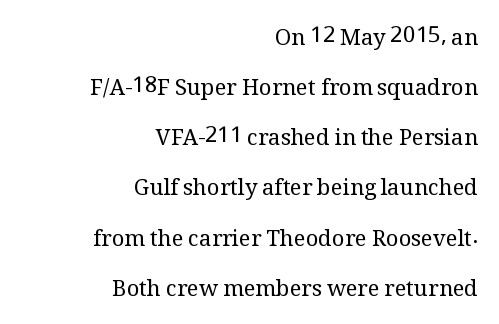
Q: Is the text bold? A: No.
Q: Is the text italic (slanted)? A: No, it is upright.
Q: Is the text underlined? A: No.
Q: How is the paragraph aligned? A: Right-aligned.
Q: Is the spacing between letters normal or unusually wide? A: Normal.
Q: Is the spacing between lines tight, normal or loose? A: Loose.
